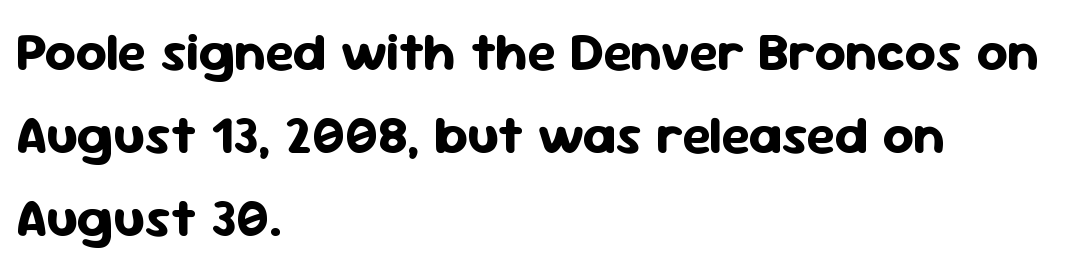
Q: Is the text bold? A: Yes.
Q: Is the text italic (slanted)? A: No, it is upright.
Q: Is the typeface a serif or a sans-serif typeface? A: Sans-serif.
Q: Is the text underlined? A: No.
Q: How is the paragraph aligned? A: Left-aligned.
Q: Is the spacing between letters normal or unusually wide? A: Normal.
Q: Is the spacing between lines tight, normal or loose? A: Normal.
Q: Width (condensed, normal, or wide)? A: Normal.
Q: Stroke contrast? A: Low.
Q: x-height? A: Medium.
Q: Monospaced? A: No.
